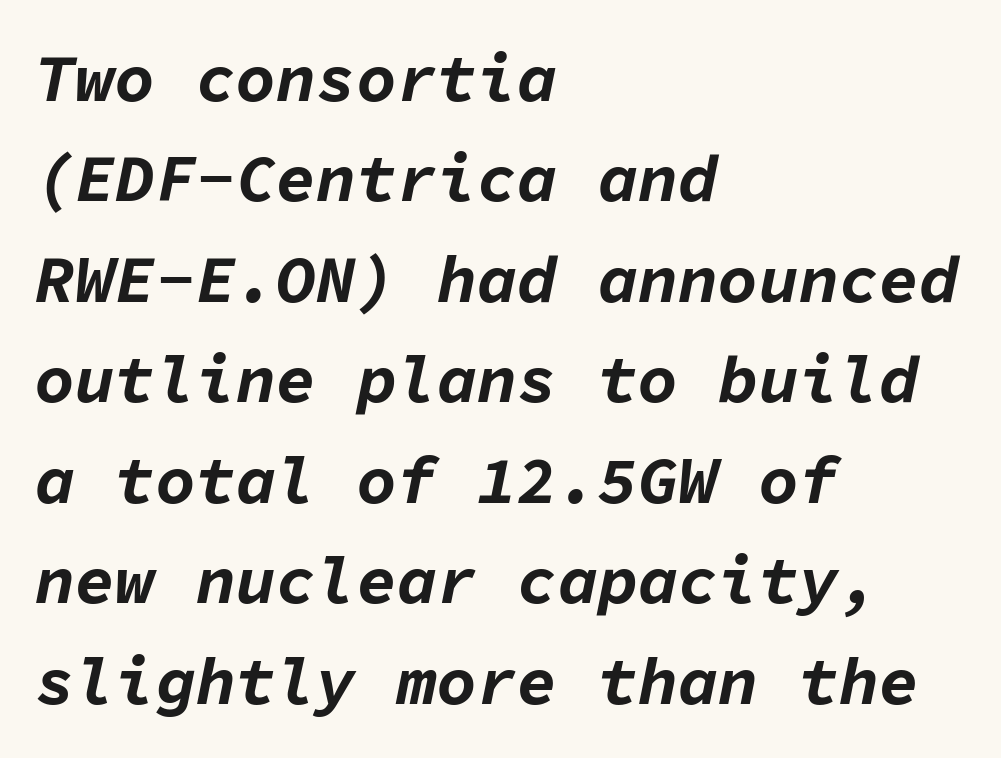
{"italic": "yes", "lean": "right", "slant_degrees": 11, "bold": "yes", "weight": "bold", "width": "normal", "stroke_contrast": "low", "x_height": "medium", "monospaced": "yes", "underline": "no", "align": "left", "line_spacing": "normal", "line_spacing_ratio": 1.5, "letter_spacing": "normal", "letter_spacing_em": 0.0, "glyph_px": 67}
